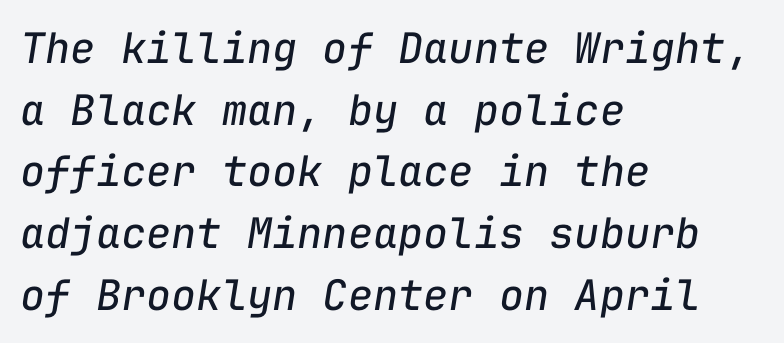
Each row of text sits above clean, open space. Each letter, wide or thin by design, is forced into the same width here. The rag falls on the right side of this text block. Interline gaps are of average width in this sample. Here the glyphs are tracked normally, forming tight word shapes.
